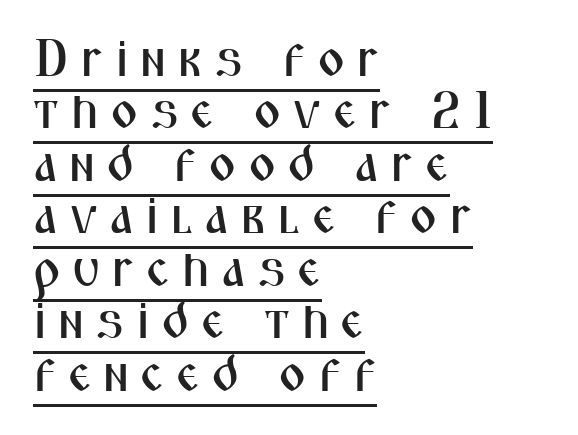
Leading is clearly below the norm, producing a dense column. The words here are underlined. The face used here is proportionally spaced, like ordinary book or web type. Leftover space on each line is placed entirely after the last word.
